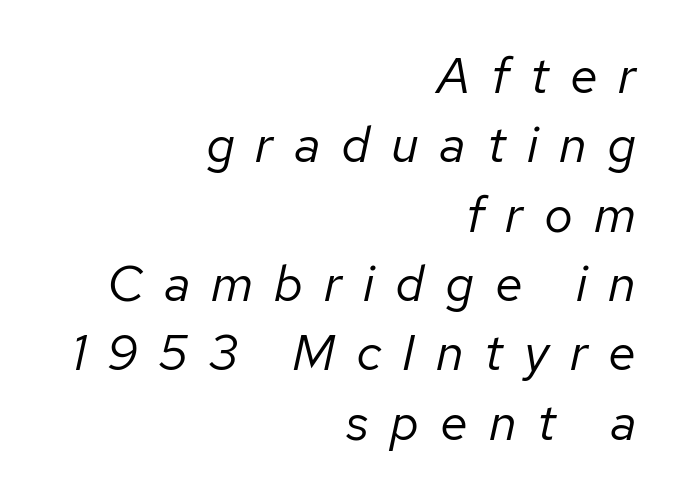
Q: Is the text bold? A: No.
Q: Is the text italic (slanted)? A: Yes, it leans right by about 12 degrees.
Q: Is the text underlined? A: No.
Q: How is the paragraph aligned? A: Right-aligned.
Q: Is the spacing between letters normal or unusually wide? A: Unusually wide.
Q: Is the spacing between lines tight, normal or loose? A: Normal.
Q: Width (condensed, normal, or wide)? A: Normal.
Q: Stroke contrast? A: Low.
Q: x-height? A: Medium.
Q: Monospaced? A: No.
